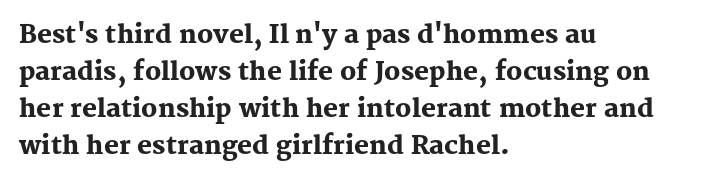
Q: Is the text bold? A: Yes.
Q: Is the text italic (slanted)? A: No, it is upright.
Q: Is the text underlined? A: No.
Q: How is the paragraph aligned? A: Left-aligned.
Q: Is the spacing between letters normal or unusually wide? A: Normal.
Q: Is the spacing between lines tight, normal or loose? A: Normal.
